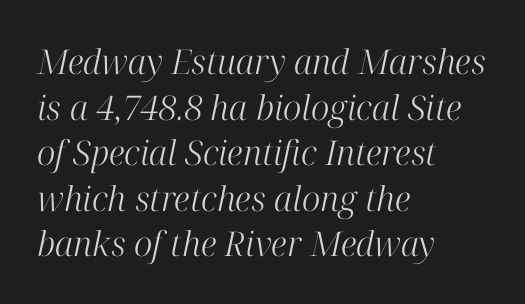
{"serif": "yes", "italic": "yes", "lean": "right", "slant_degrees": 12, "bold": "no", "weight": "light", "width": "normal", "stroke_contrast": "high", "x_height": "medium", "monospaced": "no", "underline": "no", "align": "left", "line_spacing": "normal", "line_spacing_ratio": 1.34, "letter_spacing": "normal", "letter_spacing_em": 0.0, "glyph_px": 34}
